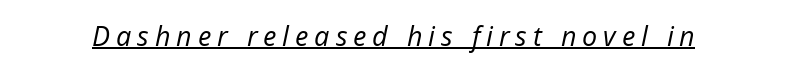
Q: Is the text bold? A: No.
Q: Is the text italic (slanted)? A: Yes, it leans right by about 12 degrees.
Q: Is the text underlined? A: Yes.
Q: Is the spacing between letters normal or unusually wide? A: Unusually wide.
